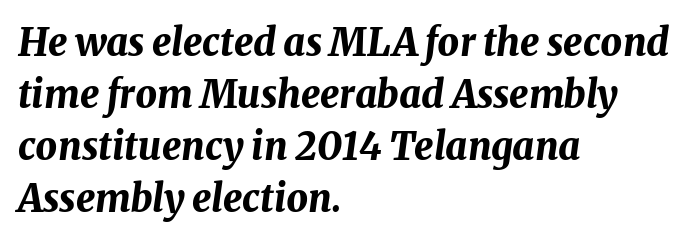
Q: Is the text bold? A: Yes.
Q: Is the text italic (slanted)? A: Yes, it leans right by about 8 degrees.
Q: Is the text underlined? A: No.
Q: How is the paragraph aligned? A: Left-aligned.
Q: Is the spacing between letters normal or unusually wide? A: Normal.
Q: Is the spacing between lines tight, normal or loose? A: Normal.
Q: Width (condensed, normal, or wide)? A: Normal.
Q: Stroke contrast? A: Medium.
Q: x-height? A: Medium.
Q: Monospaced? A: No.
